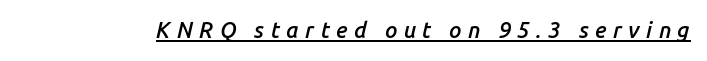
The image shows 22 px text type, italic (leaning right); set unusually wide letter spacing (+0.29 em), underlined.
